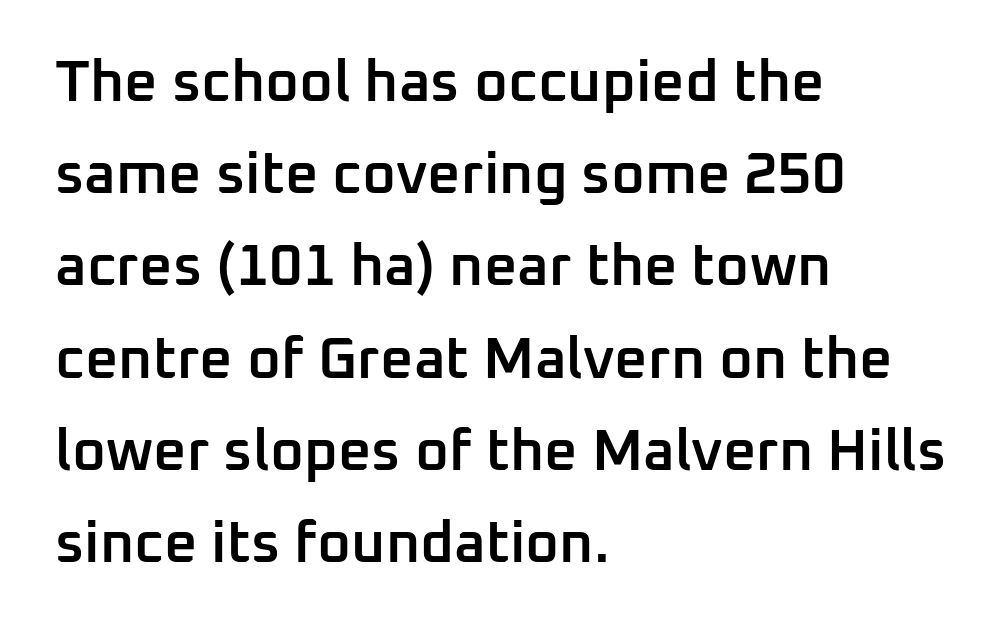
Q: Is the text bold? A: Semi-bold.
Q: Is the text italic (slanted)? A: No, it is upright.
Q: Is the typeface a serif or a sans-serif typeface? A: Sans-serif.
Q: Is the text underlined? A: No.
Q: How is the paragraph aligned? A: Left-aligned.
Q: Is the spacing between letters normal or unusually wide? A: Normal.
Q: Is the spacing between lines tight, normal or loose? A: Normal.
Q: Width (condensed, normal, or wide)? A: Normal.
Q: Stroke contrast? A: Low.
Q: x-height? A: Medium.
Q: Monospaced? A: No.
